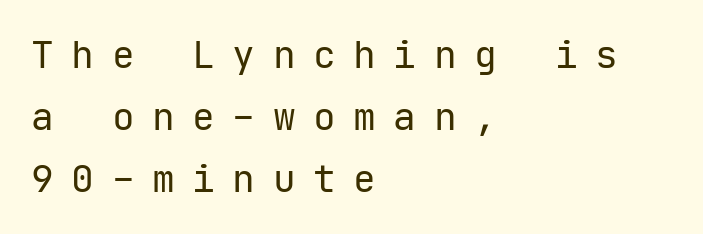
Q: Is the text bold? A: No.
Q: Is the text italic (slanted)? A: No, it is upright.
Q: Is the typeface a serif or a sans-serif typeface? A: Sans-serif.
Q: Is the text underlined? A: No.
Q: How is the paragraph aligned? A: Left-aligned.
Q: Is the spacing between letters normal or unusually wide? A: Unusually wide.
Q: Is the spacing between lines tight, normal or loose? A: Normal.
Q: Width (condensed, normal, or wide)? A: Normal.
Q: Stroke contrast? A: Low.
Q: x-height? A: Medium.
Q: Monospaced? A: Yes.
